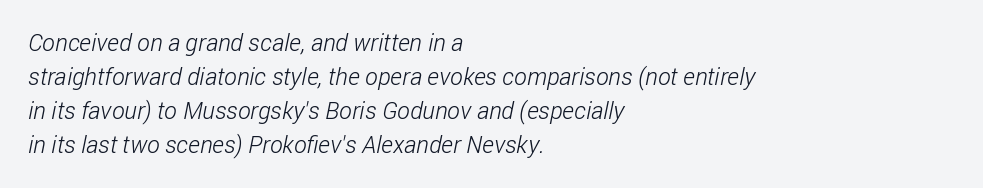
{"bold": "no", "underline": "no", "align": "left", "line_spacing": "normal", "line_spacing_ratio": 1.42, "letter_spacing": "normal", "letter_spacing_em": 0.0, "glyph_px": 24}
